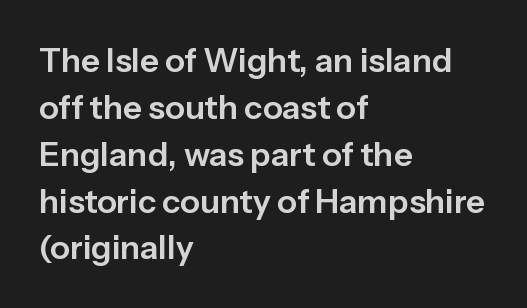
{"serif": "no", "italic": "no", "width": "normal", "stroke_contrast": "low", "x_height": "medium", "monospaced": "no", "underline": "no", "align": "left", "line_spacing": "normal", "line_spacing_ratio": 1.42, "letter_spacing": "normal", "letter_spacing_em": 0.0, "glyph_px": 33}
